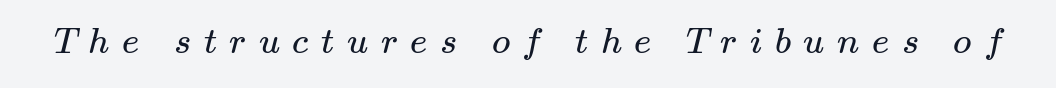
This reads as an unemphasized weight, regular at the heaviest. Observe the serifs anchoring each vertical stroke in this sample. Students, note that the glyphs here are deliberately spaced far apart. Underline: absent. These lines are rendered in a variable-pitch font.
